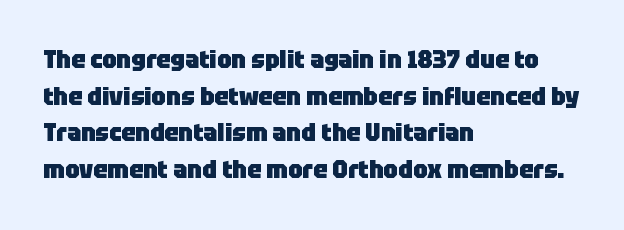
{"italic": "no", "bold": "yes", "underline": "no", "align": "left", "line_spacing": "normal", "line_spacing_ratio": 1.47, "letter_spacing": "normal", "letter_spacing_em": 0.0, "glyph_px": 25}
